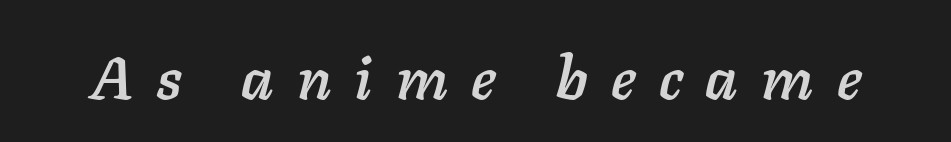
Q: Is the text italic (slanted)? A: Yes, it leans right by about 11 degrees.
Q: Is the text underlined? A: No.
Q: Is the spacing between letters normal or unusually wide? A: Unusually wide.
Q: Width (condensed, normal, or wide)? A: Normal.
Q: Stroke contrast? A: Low.
Q: x-height? A: Medium.
Q: Monospaced? A: No.
